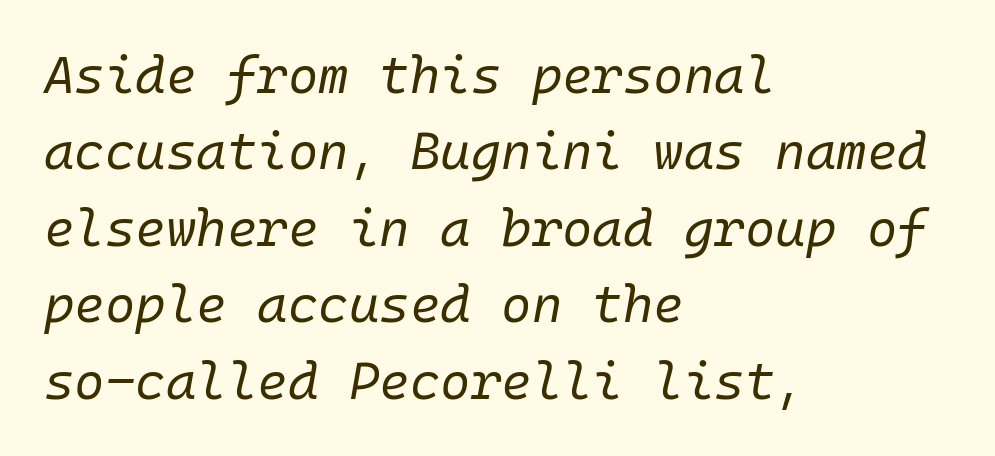
The image shows 52 px regular-weight type, italic (leaning right); set left-aligned, normal line spacing (1.47x), normal letter spacing, not underlined; low stroke contrast and a medium x-height.
